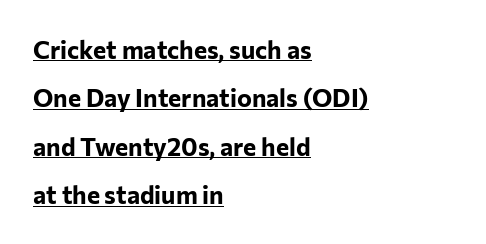
{"italic": "no", "bold": "yes", "underline": "yes", "align": "left", "line_spacing": "loose", "line_spacing_ratio": 1.94, "letter_spacing": "normal", "letter_spacing_em": 0.0, "glyph_px": 25}
